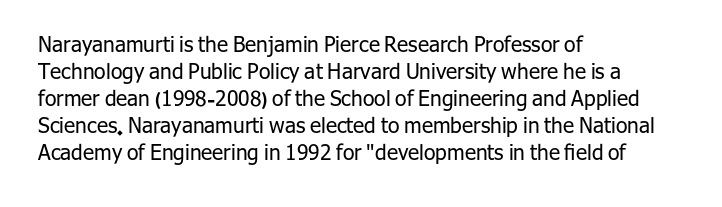
Q: Is the text bold? A: No.
Q: Is the text italic (slanted)? A: No, it is upright.
Q: Is the text underlined? A: No.
Q: How is the paragraph aligned? A: Left-aligned.
Q: Is the spacing between letters normal or unusually wide? A: Normal.
Q: Is the spacing between lines tight, normal or loose? A: Normal.
